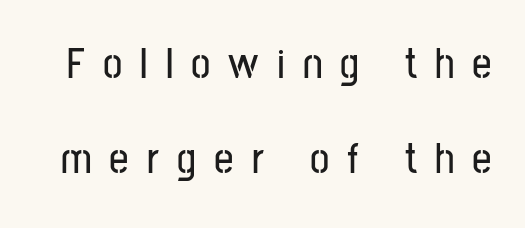
{"serif": "no", "italic": "no", "width": "condensed", "stroke_contrast": "low", "x_height": "medium", "monospaced": "no", "underline": "no", "line_spacing": "loose", "line_spacing_ratio": 2.21, "letter_spacing": "wide", "letter_spacing_em": 0.42, "glyph_px": 43}
